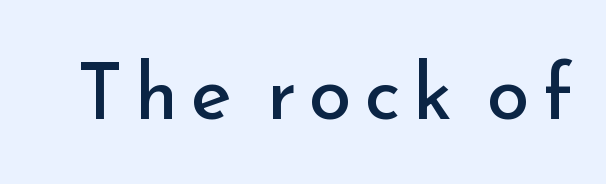
Every stem runs plumb, perpendicular to the baseline. A typesetter would label this face a sans. The specimen omits any rule beneath the text block's lines. This sample has the flowing, uneven cadence of proportional lettering.
